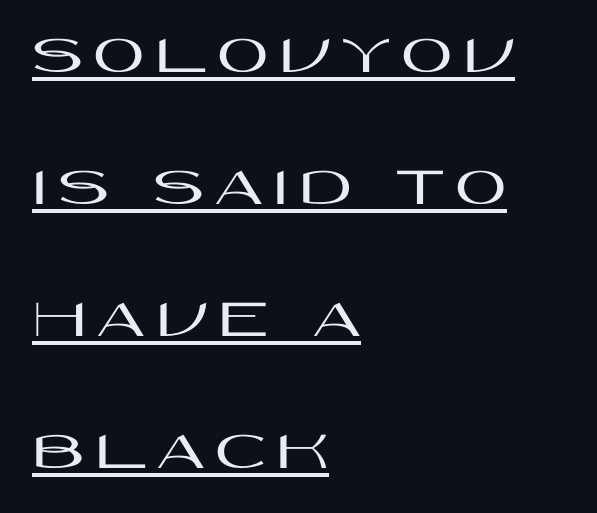
Caption: lettering with a line underneath. Notice how the passage keeps a crisp vertical edge on the left only. Summary of vertical rhythm: relaxed, with wide interline spacing. Posture: straight, roman, zero tilt.
